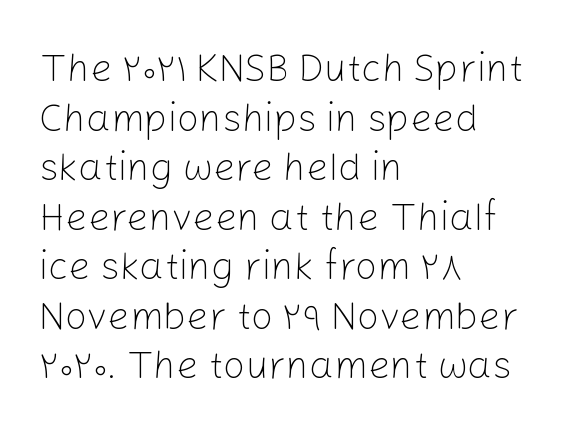
The image shows 39 px light sans-serif type, upright; set left-aligned, normal line spacing (1.27x), normal letter spacing, not underlined; low stroke contrast and a medium x-height.
